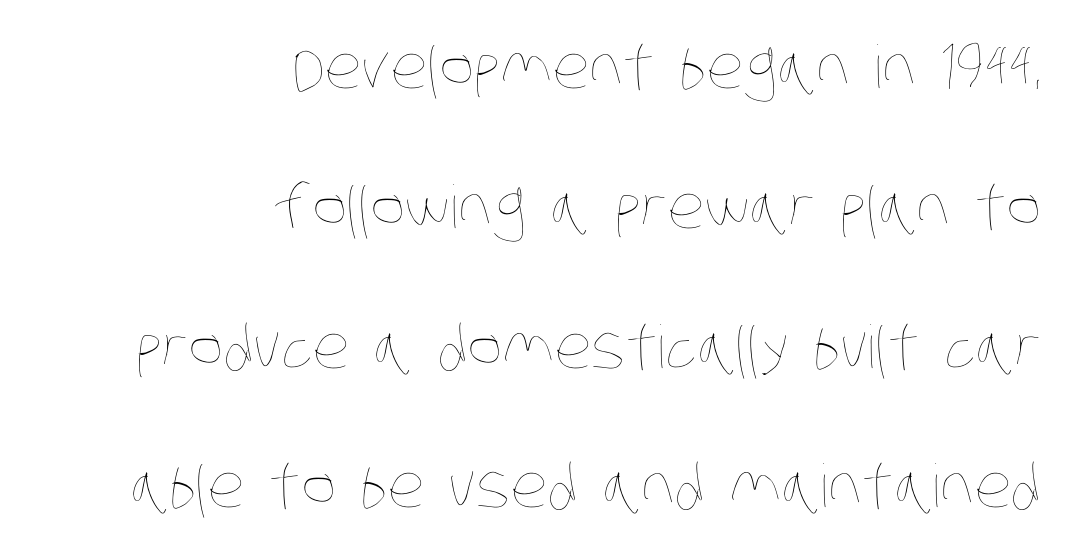
The type is set solid horizontally, with unmodified tracking. Successive baselines arrive slowly, with a big drop between each. No chunkiness to these letters — they're not bold. Compared with a flush-left layout, this one pins lines to the opposite, right side.
